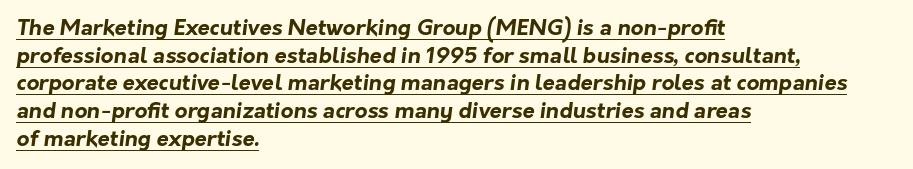
{"bold": "yes", "underline": "yes", "align": "left", "line_spacing": "normal", "line_spacing_ratio": 1.26, "letter_spacing": "normal", "letter_spacing_em": 0.0, "glyph_px": 22}
